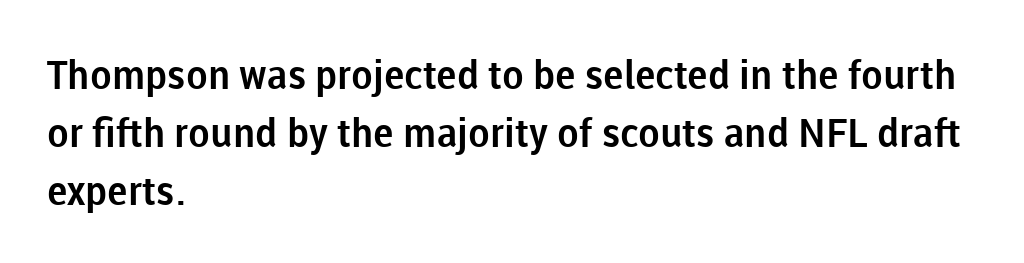
Q: Is the text italic (slanted)? A: No, it is upright.
Q: Is the typeface a serif or a sans-serif typeface? A: Sans-serif.
Q: Is the text underlined? A: No.
Q: How is the paragraph aligned? A: Left-aligned.
Q: Is the spacing between letters normal or unusually wide? A: Normal.
Q: Is the spacing between lines tight, normal or loose? A: Normal.
Q: Width (condensed, normal, or wide)? A: Normal.
Q: Stroke contrast? A: Low.
Q: x-height? A: Medium.
Q: Monospaced? A: No.
